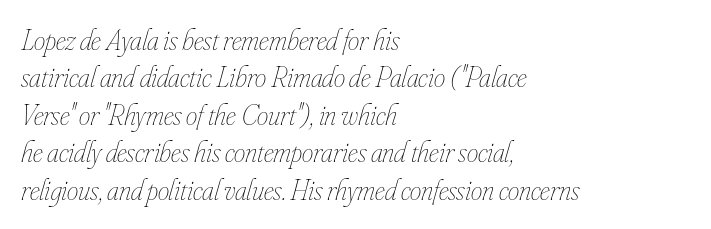
Compared with a centered layout, this one pins lines to the left instead. Note the varied advance widths — an 'i' is clearly narrower than an 'm'. The type is set solid horizontally, with unmodified tracking. One glance says typical: line gaps are just what's usual.
